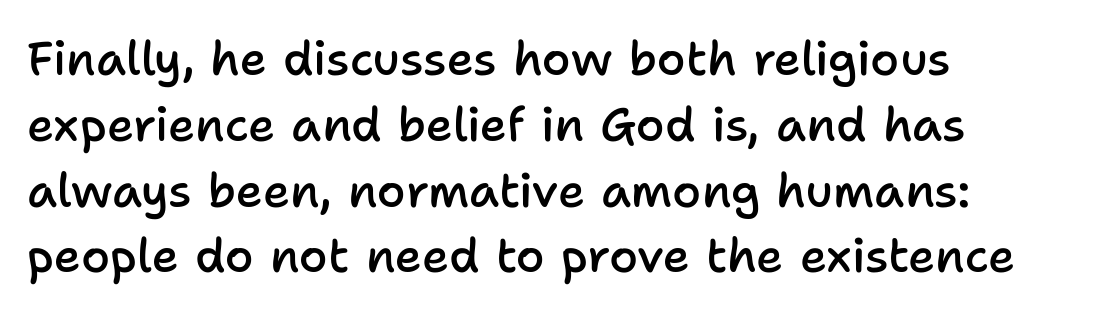
{"serif": "no", "italic": "no", "bold": "semi", "weight": "semibold", "width": "normal", "stroke_contrast": "low", "x_height": "medium", "monospaced": "no", "underline": "no", "align": "left", "line_spacing": "normal", "line_spacing_ratio": 1.4, "letter_spacing": "normal", "letter_spacing_em": 0.0, "glyph_px": 47}
